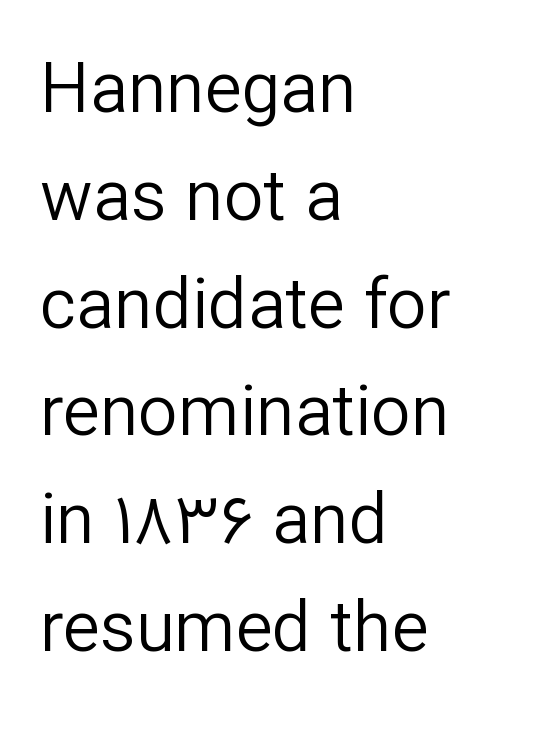
Q: Is the text bold? A: No.
Q: Is the text italic (slanted)? A: No, it is upright.
Q: Is the typeface a serif or a sans-serif typeface? A: Sans-serif.
Q: Is the text underlined? A: No.
Q: How is the paragraph aligned? A: Left-aligned.
Q: Is the spacing between letters normal or unusually wide? A: Normal.
Q: Is the spacing between lines tight, normal or loose? A: Normal.
Q: Width (condensed, normal, or wide)? A: Normal.
Q: Stroke contrast? A: Low.
Q: x-height? A: Medium.
Q: Monospaced? A: No.
